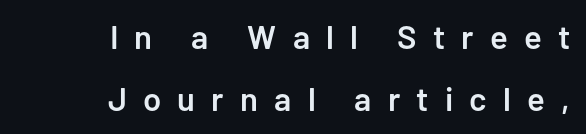
The image shows 33 px semibold sans-serif type, upright; set right-aligned, line spacing 1.87x, unusually wide letter spacing (+0.49 em), not underlined; low stroke contrast and a medium x-height.
